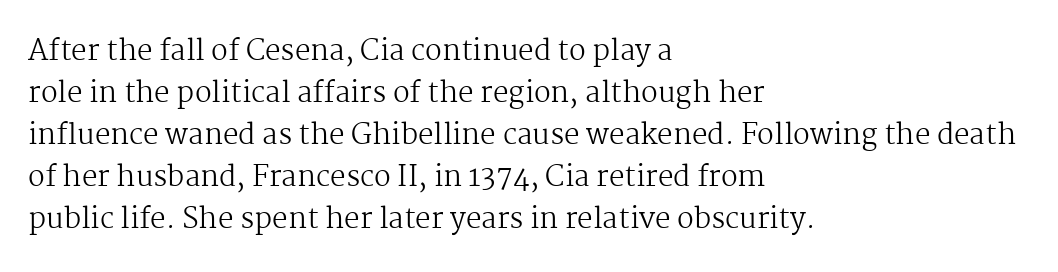
{"serif": "yes", "italic": "no", "bold": "no", "weight": "regular", "width": "normal", "stroke_contrast": "medium", "x_height": "medium", "monospaced": "no", "underline": "no", "align": "left", "line_spacing": "normal", "line_spacing_ratio": 1.5, "letter_spacing": "normal", "letter_spacing_em": 0.0, "glyph_px": 28}
